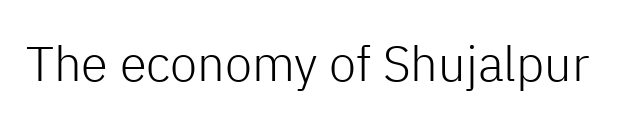
{"serif": "no", "italic": "no", "bold": "no", "weight": "light", "width": "normal", "stroke_contrast": "low", "x_height": "medium", "monospaced": "no", "underline": "no", "letter_spacing": "normal", "letter_spacing_em": 0.0, "glyph_px": 49}
